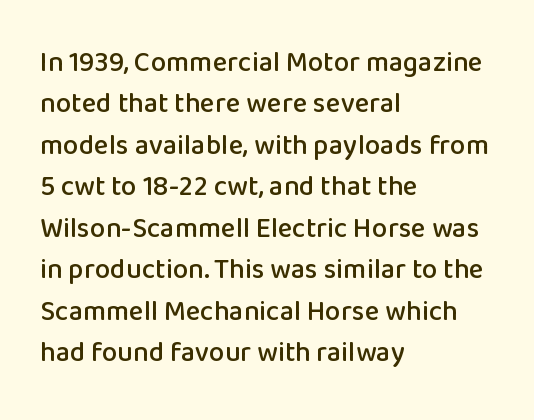
{"serif": "no", "italic": "no", "width": "normal", "stroke_contrast": "low", "x_height": "medium", "monospaced": "no", "underline": "no", "align": "left", "line_spacing": "normal", "line_spacing_ratio": 1.48, "letter_spacing": "normal", "letter_spacing_em": 0.0, "glyph_px": 28}
